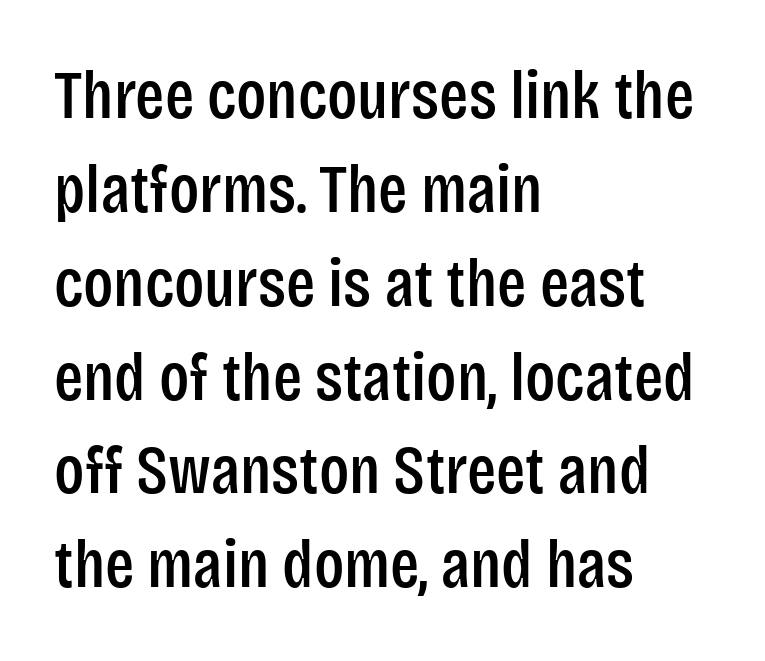
Q: Is the text italic (slanted)? A: No, it is upright.
Q: Is the typeface a serif or a sans-serif typeface? A: Sans-serif.
Q: Is the text underlined? A: No.
Q: How is the paragraph aligned? A: Left-aligned.
Q: Is the spacing between letters normal or unusually wide? A: Normal.
Q: Is the spacing between lines tight, normal or loose? A: Normal.
Q: Width (condensed, normal, or wide)? A: Condensed.
Q: Stroke contrast? A: Low.
Q: x-height? A: Large.
Q: Monospaced? A: No.
